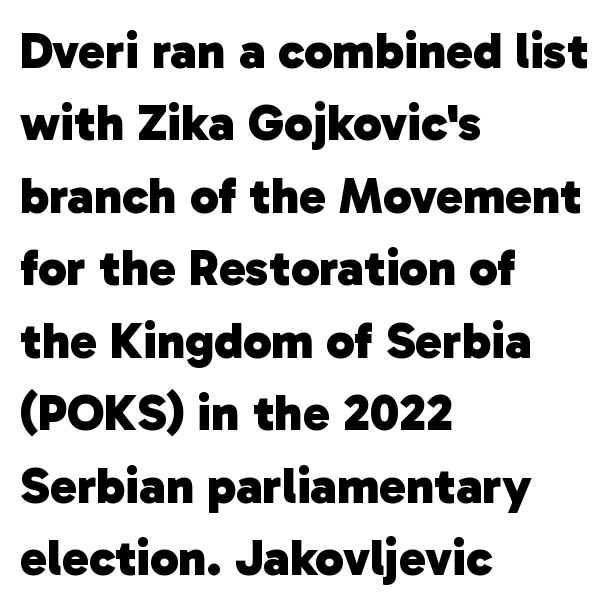
Q: Is the text bold? A: Yes.
Q: Is the typeface a serif or a sans-serif typeface? A: Sans-serif.
Q: Is the text underlined? A: No.
Q: How is the paragraph aligned? A: Left-aligned.
Q: Is the spacing between letters normal or unusually wide? A: Normal.
Q: Is the spacing between lines tight, normal or loose? A: Normal.
Q: Width (condensed, normal, or wide)? A: Normal.
Q: Stroke contrast? A: Low.
Q: x-height? A: Medium.
Q: Monospaced? A: No.
